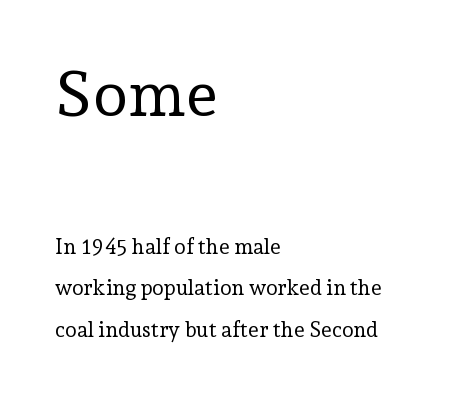
{"serif": "yes", "italic": "no", "bold": "no", "weight": "regular", "width": "normal", "stroke_contrast": "low", "x_height": "medium", "monospaced": "no", "underline": "no", "align": "left", "line_spacing": "loose", "line_spacing_ratio": 1.99, "letter_spacing": "normal", "letter_spacing_em": 0.0, "larger_block": "first", "size_ratio": 3.05, "glyph_px": 64}
